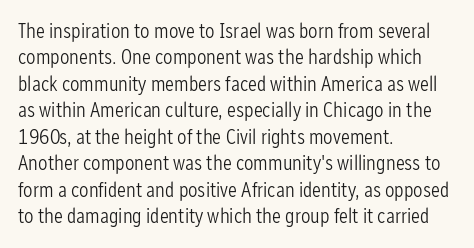
{"italic": "no", "bold": "no", "underline": "no", "align": "left", "line_spacing": "normal", "line_spacing_ratio": 1.26, "letter_spacing": "normal", "letter_spacing_em": 0.0, "glyph_px": 21}
